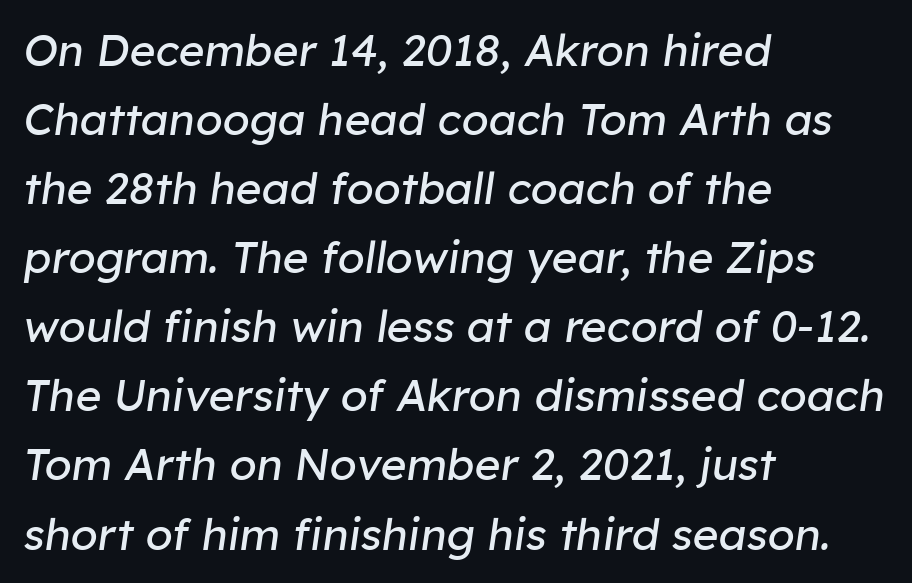
The image shows 44 px regular-weight type, italic (leaning right); set left-aligned, normal line spacing (1.57x), normal letter spacing, not underlined; low stroke contrast and a medium x-height.
